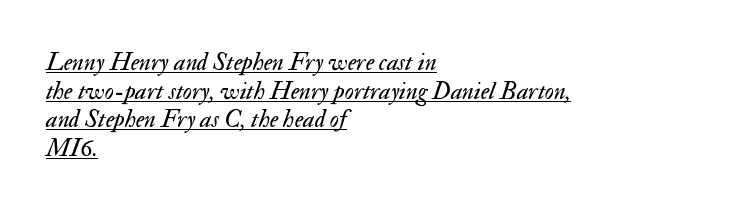
Q: Is the text bold? A: No.
Q: Is the text italic (slanted)? A: Yes, it leans right by about 17 degrees.
Q: Is the text underlined? A: Yes.
Q: How is the paragraph aligned? A: Left-aligned.
Q: Is the spacing between letters normal or unusually wide? A: Normal.
Q: Is the spacing between lines tight, normal or loose? A: Tight.
